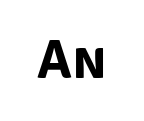
The passage shown is typeset with a sans-serif family. Letters rest on an invisible, unmarked baseline. You'd pick this weight for a headline — it's a proper bold. This sample has the flowing, uneven cadence of proportional lettering.
